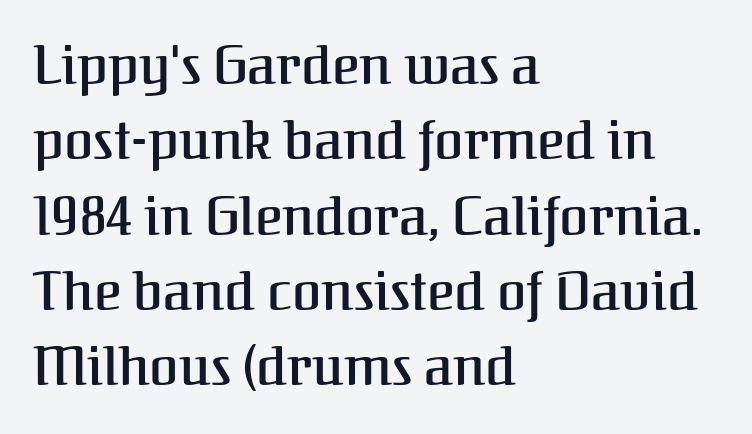
{"serif": "yes", "italic": "no", "width": "normal", "stroke_contrast": "medium", "x_height": "medium", "monospaced": "no", "underline": "no", "align": "left", "line_spacing": "normal", "line_spacing_ratio": 1.42, "letter_spacing": "normal", "letter_spacing_em": 0.0, "glyph_px": 53}
